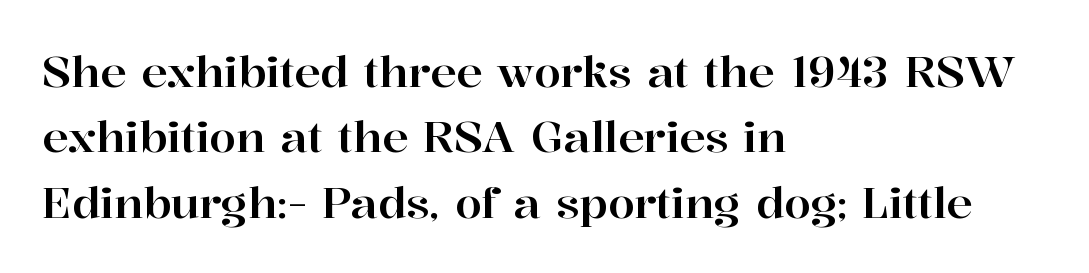
The image shows 43 px serif type, upright; set left-aligned, normal line spacing (1.52x), normal letter spacing, not underlined; high stroke contrast and a medium x-height.
